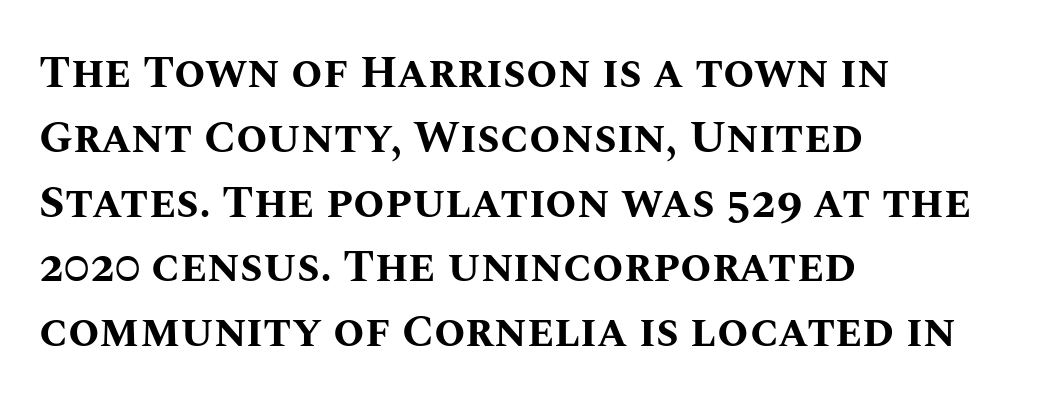
The image shows 45 px bold type, upright; set left-aligned, normal line spacing (1.44x), normal letter spacing, not underlined; medium stroke contrast and a large x-height.
